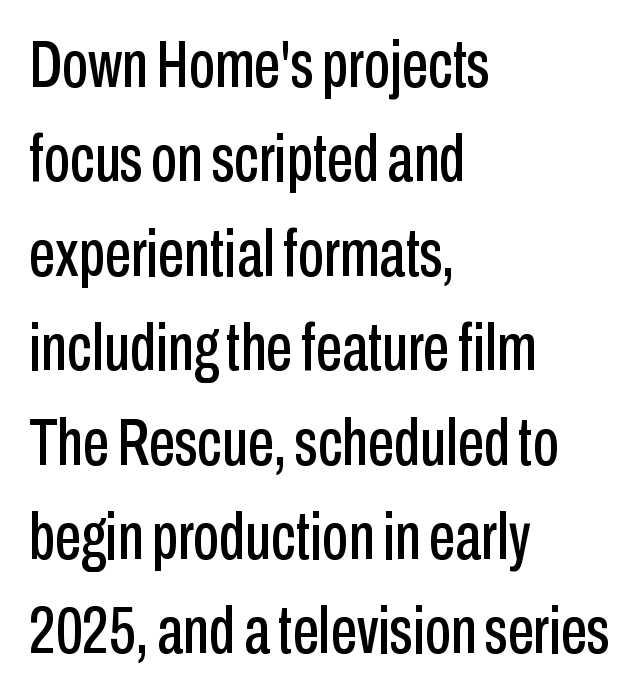
Short and long lines alike share a common starting point at left. A roman cut, with each character standing at attention. Honestly, the row spacing looks completely unremarkable. Is this a sans? Yes — the strokes have no serifs.
